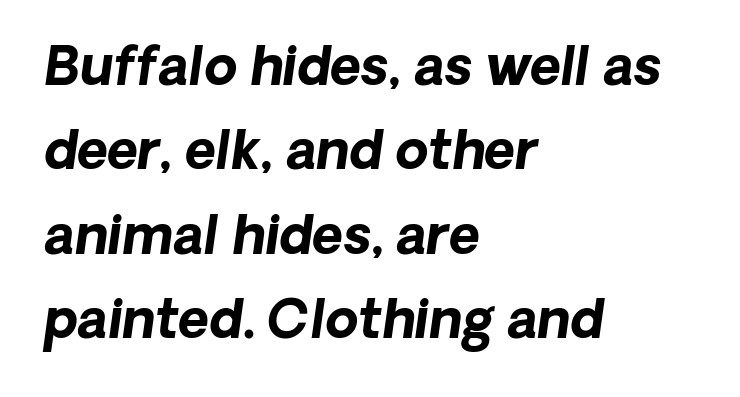
Teacher's note: observe the even left margin — that is flush-left alignment. There is no visible air inserted between adjacent glyphs. Think of a printed novel: that variable character pitch is what you see here. Weight: bold. A bare baseline throughout the passage.
